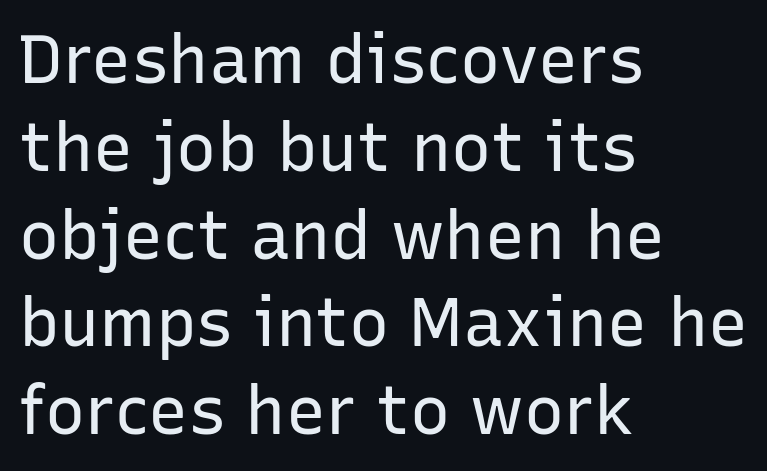
The image shows 67 px regular-weight sans-serif type, upright; set left-aligned, normal line spacing (1.31x), normal letter spacing, not underlined; low stroke contrast and a medium x-height.
